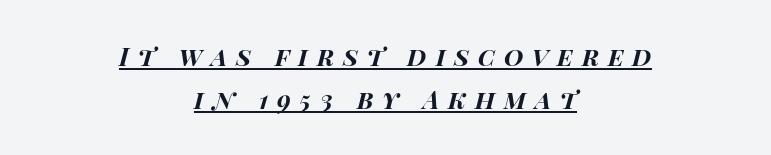
{"italic": "yes", "lean": "right", "slant_degrees": 15, "bold": "yes", "underline": "yes", "align": "center", "line_spacing_ratio": 1.74, "letter_spacing": "wide", "letter_spacing_em": 0.35, "glyph_px": 25}
